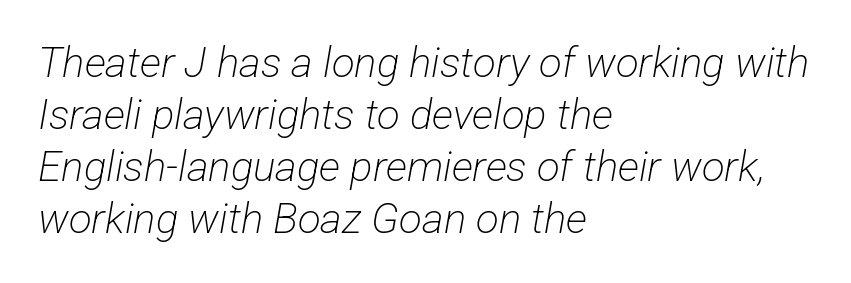
{"serif": "no", "bold": "no", "weight": "light", "width": "condensed", "stroke_contrast": "low", "x_height": "medium", "monospaced": "no", "underline": "no", "align": "left", "line_spacing_ratio": 1.24, "letter_spacing": "normal", "letter_spacing_em": 0.0, "glyph_px": 42}
